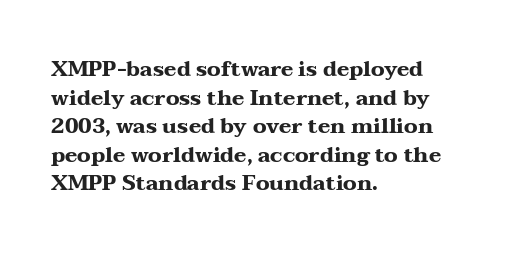
Notice how descenders clear the ascenders below comfortably — that's standard leading. Clear beneath every line of the passage. These lines are set flush left with a ragged right edge. The type sits square on the baseline with zero lean. Each word holds together tightly as a unit, with standard inter-letter gaps.
